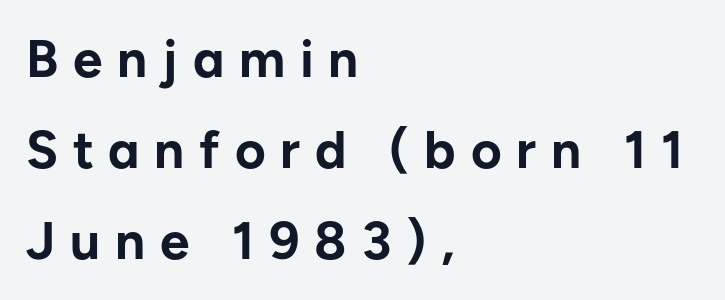
Q: Is the text bold? A: Yes.
Q: Is the text italic (slanted)? A: No, it is upright.
Q: Is the typeface a serif or a sans-serif typeface? A: Sans-serif.
Q: Is the text underlined? A: No.
Q: How is the paragraph aligned? A: Left-aligned.
Q: Is the spacing between letters normal or unusually wide? A: Unusually wide.
Q: Width (condensed, normal, or wide)? A: Normal.
Q: Stroke contrast? A: Low.
Q: x-height? A: Medium.
Q: Monospaced? A: No.
